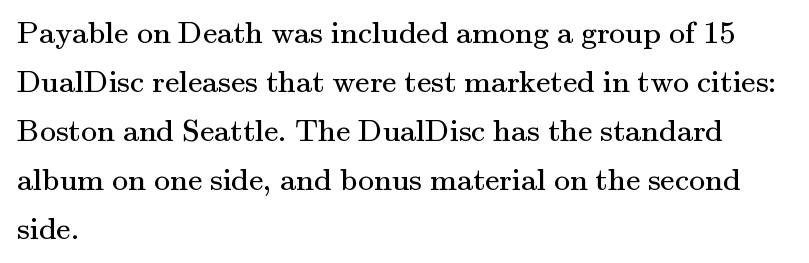
Ordinary non-slanted type is in use. Beneath every word, the page is bare. These lines are set flush left with a ragged right edge. This sample uses plain, unmodified letter spacing.
